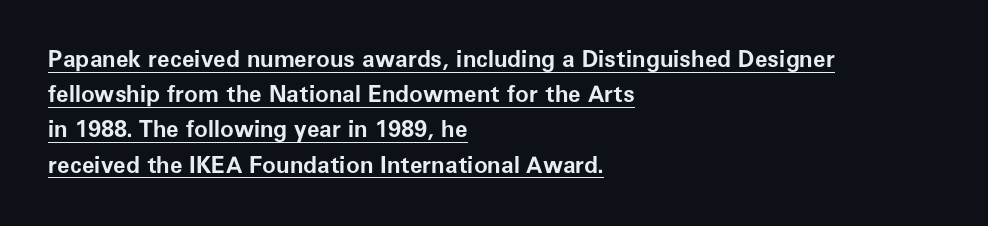
Q: Is the text bold? A: Yes.
Q: Is the text italic (slanted)? A: No, it is upright.
Q: Is the text underlined? A: Yes.
Q: How is the paragraph aligned? A: Left-aligned.
Q: Is the spacing between letters normal or unusually wide? A: Normal.
Q: Is the spacing between lines tight, normal or loose? A: Normal.
